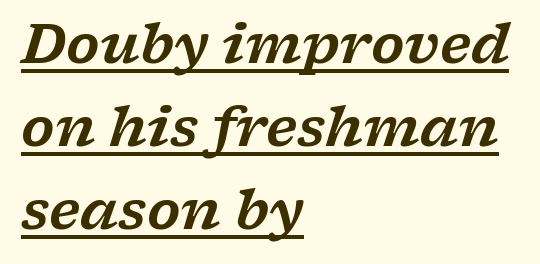
{"serif": "yes", "italic": "yes", "lean": "right", "slant_degrees": 17, "width": "wide", "stroke_contrast": "low", "x_height": "medium", "monospaced": "no", "underline": "yes", "align": "left", "line_spacing": "normal", "line_spacing_ratio": 1.54, "letter_spacing": "normal", "letter_spacing_em": 0.0, "glyph_px": 54}
